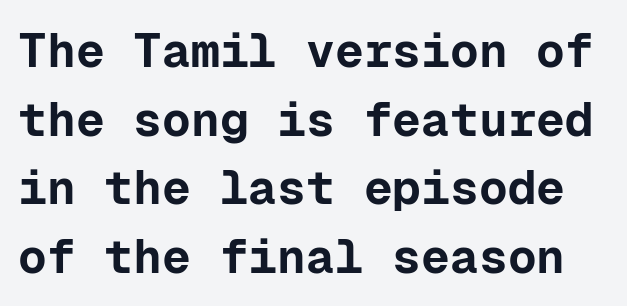
Q: Is the text bold? A: Yes.
Q: Is the text italic (slanted)? A: No, it is upright.
Q: Is the typeface a serif or a sans-serif typeface? A: Sans-serif.
Q: Is the text underlined? A: No.
Q: Is the spacing between letters normal or unusually wide? A: Normal.
Q: Is the spacing between lines tight, normal or loose? A: Normal.
Q: Width (condensed, normal, or wide)? A: Normal.
Q: Stroke contrast? A: Low.
Q: x-height? A: Medium.
Q: Monospaced? A: Yes.
